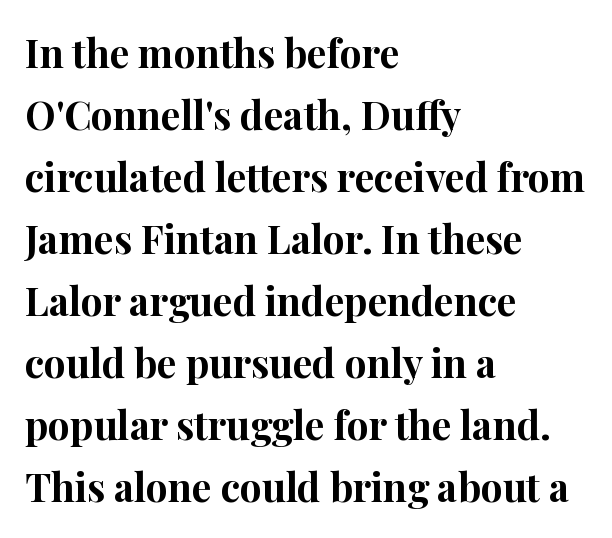
The font's upright variant was chosen for this text. The rendering uses natural spacing where letterforms have individual widths. No word sits above an underline. In CSS terms this would be text-align: left.
